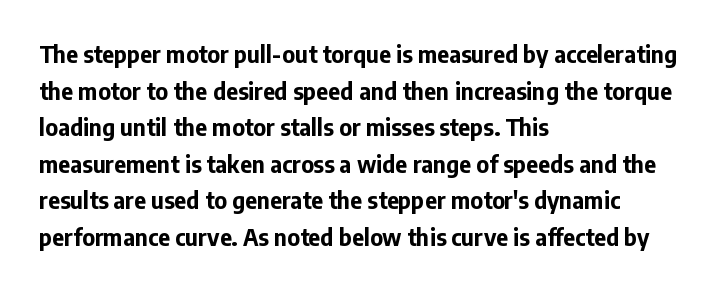
Q: Is the text bold? A: Yes.
Q: Is the text italic (slanted)? A: No, it is upright.
Q: Is the text underlined? A: No.
Q: How is the paragraph aligned? A: Left-aligned.
Q: Is the spacing between letters normal or unusually wide? A: Normal.
Q: Is the spacing between lines tight, normal or loose? A: Normal.
